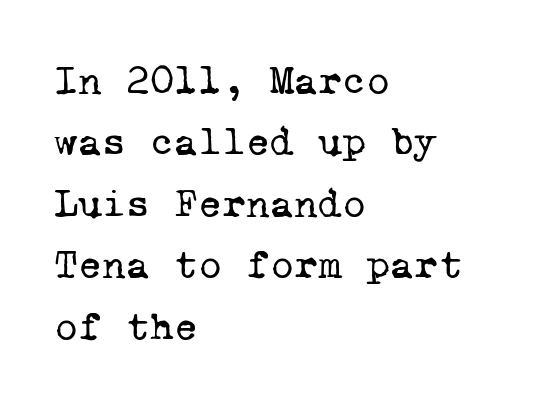
Q: Is the text bold? A: No.
Q: Is the typeface a serif or a sans-serif typeface? A: Serif.
Q: Is the text underlined? A: No.
Q: How is the paragraph aligned? A: Left-aligned.
Q: Is the spacing between letters normal or unusually wide? A: Normal.
Q: Is the spacing between lines tight, normal or loose? A: Normal.
Q: Width (condensed, normal, or wide)? A: Normal.
Q: Stroke contrast? A: Low.
Q: x-height? A: Medium.
Q: Monospaced? A: Yes.
